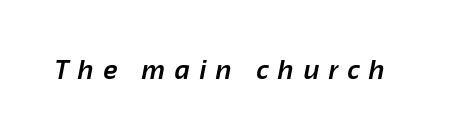
The image shows 26 px bold type; set unusually wide letter spacing (+0.37 em), not underlined.
